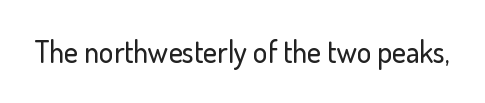
{"serif": "no", "italic": "no", "width": "normal", "stroke_contrast": "low", "x_height": "small", "monospaced": "no", "underline": "no", "letter_spacing": "normal", "letter_spacing_em": 0.0, "glyph_px": 30}
